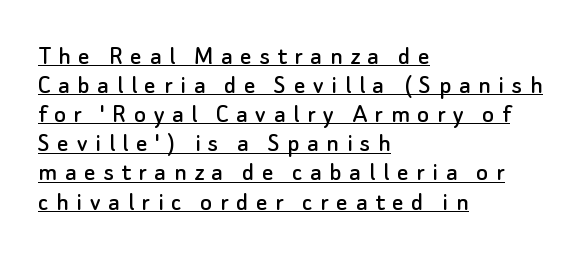
Q: Is the text italic (slanted)? A: No, it is upright.
Q: Is the typeface a serif or a sans-serif typeface? A: Sans-serif.
Q: Is the text underlined? A: Yes.
Q: How is the paragraph aligned? A: Left-aligned.
Q: Is the spacing between letters normal or unusually wide? A: Unusually wide.
Q: Is the spacing between lines tight, normal or loose? A: Tight.
Q: Width (condensed, normal, or wide)? A: Normal.
Q: Stroke contrast? A: Low.
Q: x-height? A: Small.
Q: Monospaced? A: No.
